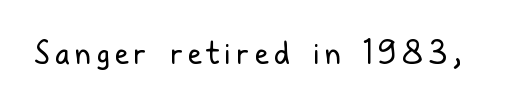
Q: Is the text bold? A: No.
Q: Is the text italic (slanted)? A: No, it is upright.
Q: Is the typeface a serif or a sans-serif typeface? A: Sans-serif.
Q: Is the text underlined? A: No.
Q: Width (condensed, normal, or wide)? A: Condensed.
Q: Stroke contrast? A: Low.
Q: x-height? A: Medium.
Q: Monospaced? A: No.
